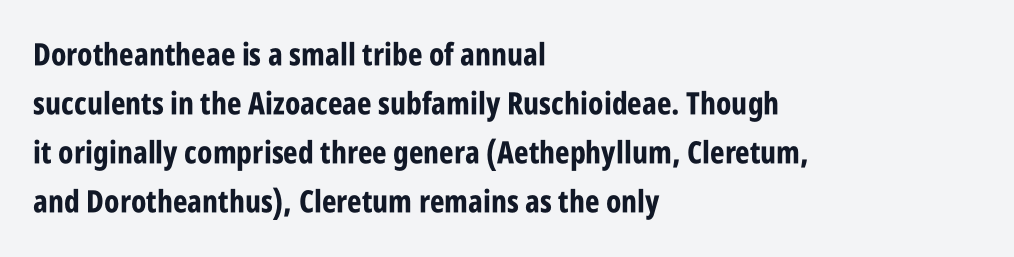
Q: Is the text bold? A: Yes.
Q: Is the text italic (slanted)? A: No, it is upright.
Q: Is the typeface a serif or a sans-serif typeface? A: Sans-serif.
Q: Is the text underlined? A: No.
Q: How is the paragraph aligned? A: Left-aligned.
Q: Is the spacing between letters normal or unusually wide? A: Normal.
Q: Is the spacing between lines tight, normal or loose? A: Normal.
Q: Width (condensed, normal, or wide)? A: Condensed.
Q: Stroke contrast? A: Low.
Q: x-height? A: Large.
Q: Monospaced? A: No.
